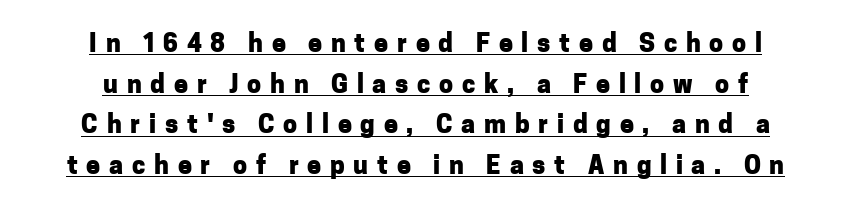
Vertical spacing — default. The lines are quadded center. Does extra space separate the letters? Yes, quite a lot of it. Ascenders rise straight up at ninety degrees. In designer terms, the underline attribute is active on this setting. As a designer I'd log this as weight 700, bold.
